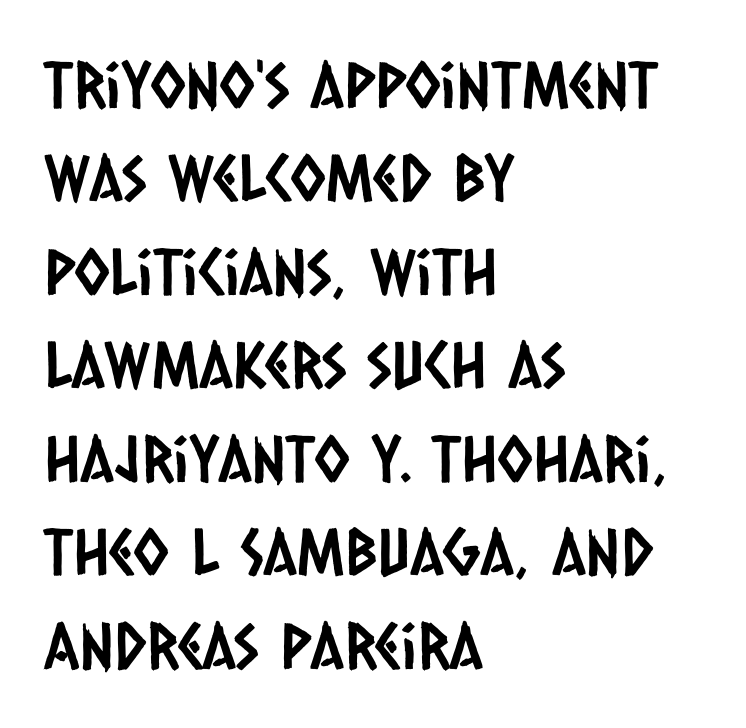
Q: Is the typeface a serif or a sans-serif typeface? A: Sans-serif.
Q: Is the text underlined? A: No.
Q: How is the paragraph aligned? A: Left-aligned.
Q: Is the spacing between letters normal or unusually wide? A: Normal.
Q: Is the spacing between lines tight, normal or loose? A: Normal.
Q: Width (condensed, normal, or wide)? A: Condensed.
Q: Stroke contrast? A: Low.
Q: x-height? A: Large.
Q: Monospaced? A: No.
